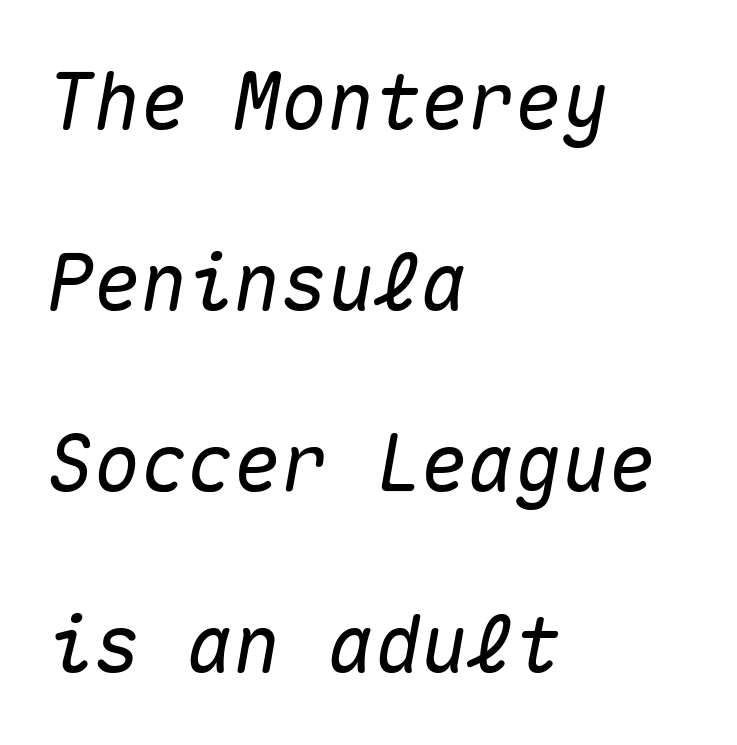
The image shows 78 px text type, italic (leaning right), monospaced; set left-aligned, loose line spacing (2.32x), normal letter spacing, not underlined; medium stroke contrast and a medium x-height.
